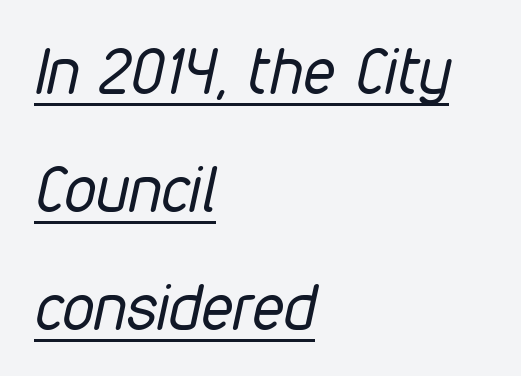
The paragraph shown leans on its left margin. Character widths vary here, with narrow letters taking less room than wide ones. The type is set solid horizontally, with unmodified tracking. Caption: face not bold, strokes unweighted. This sample carries an underscore along the baseline area.
